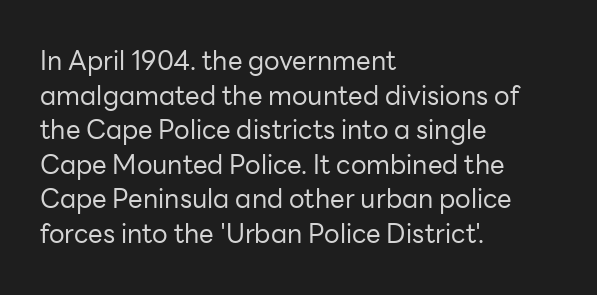
The image shows 26 px text type, upright; set left-aligned, normal line spacing (1.33x), normal letter spacing, not underlined.
